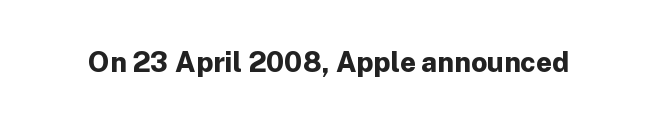
Q: Is the text bold? A: Yes.
Q: Is the text italic (slanted)? A: No, it is upright.
Q: Is the typeface a serif or a sans-serif typeface? A: Sans-serif.
Q: Is the text underlined? A: No.
Q: Is the spacing between letters normal or unusually wide? A: Normal.
Q: Width (condensed, normal, or wide)? A: Normal.
Q: Stroke contrast? A: Low.
Q: x-height? A: Medium.
Q: Monospaced? A: No.
